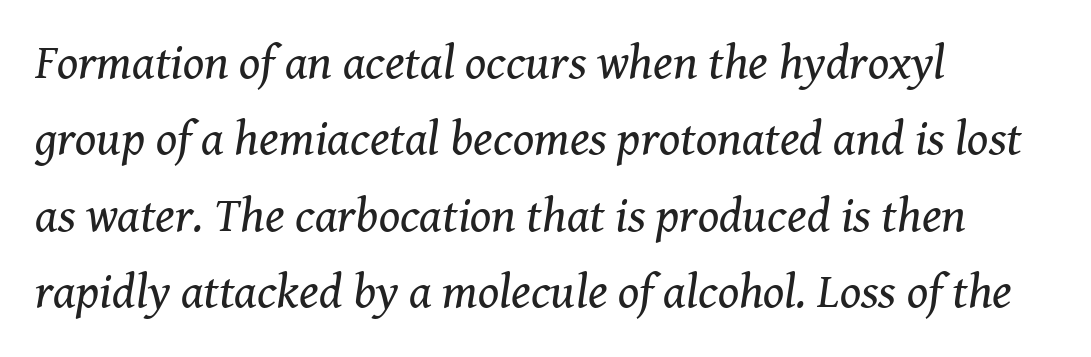
Do the characters align in a grid? No, the font is proportional. Stems and bowls with no extra thickness — not bold. Posture: slanted. Are there feet on the stems? There are — it's a serif. Line spacing here is normal.
